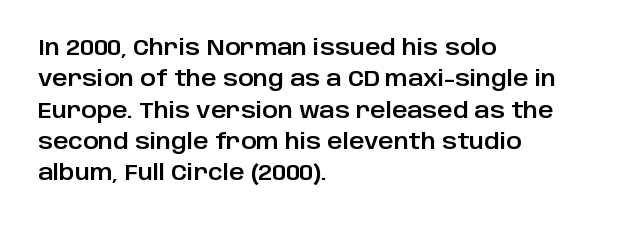
The compositor pushed each line to the left boundary. The designer left line spacing at the default. The rendering keeps characters at their native spacing. No italicization has been applied; the sample stays upright. Clear beneath every line of the passage.
